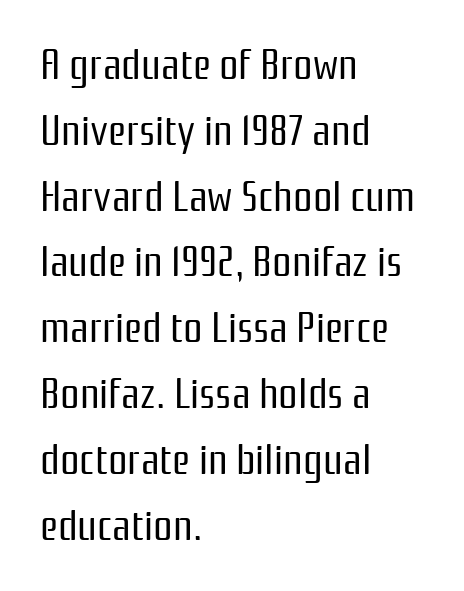
Q: Is the text bold? A: No.
Q: Is the text italic (slanted)? A: No, it is upright.
Q: Is the typeface a serif or a sans-serif typeface? A: Sans-serif.
Q: Is the text underlined? A: No.
Q: How is the paragraph aligned? A: Left-aligned.
Q: Is the spacing between letters normal or unusually wide? A: Normal.
Q: Is the spacing between lines tight, normal or loose? A: Normal.
Q: Width (condensed, normal, or wide)? A: Condensed.
Q: Stroke contrast? A: Low.
Q: x-height? A: Medium.
Q: Monospaced? A: No.
